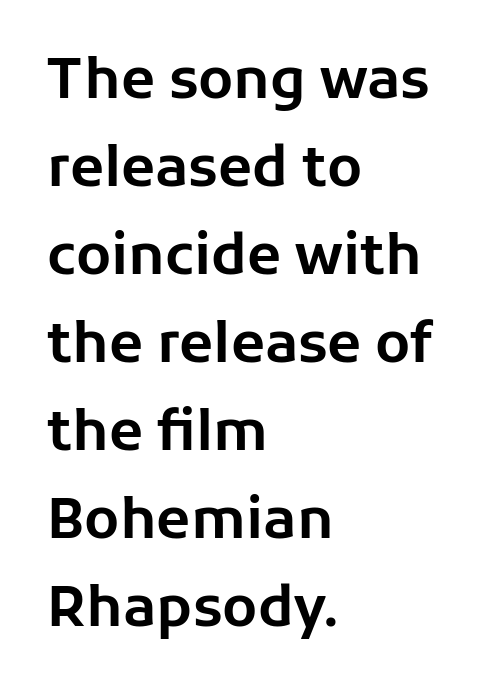
Q: Is the text italic (slanted)? A: No, it is upright.
Q: Is the typeface a serif or a sans-serif typeface? A: Sans-serif.
Q: Is the text underlined? A: No.
Q: How is the paragraph aligned? A: Left-aligned.
Q: Is the spacing between letters normal or unusually wide? A: Normal.
Q: Is the spacing between lines tight, normal or loose? A: Normal.
Q: Width (condensed, normal, or wide)? A: Normal.
Q: Stroke contrast? A: Low.
Q: x-height? A: Medium.
Q: Monospaced? A: No.
